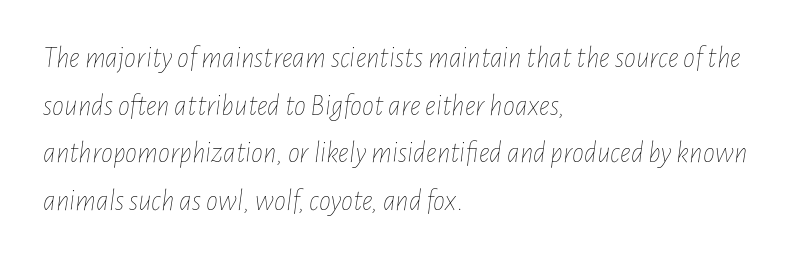
{"italic": "yes", "lean": "right", "slant_degrees": 7, "bold": "no", "weight": "thin", "width": "condensed", "stroke_contrast": "low", "x_height": "medium", "monospaced": "no", "underline": "no", "align": "left", "line_spacing": "normal", "line_spacing_ratio": 1.59, "letter_spacing": "normal", "letter_spacing_em": 0.0, "glyph_px": 30}
